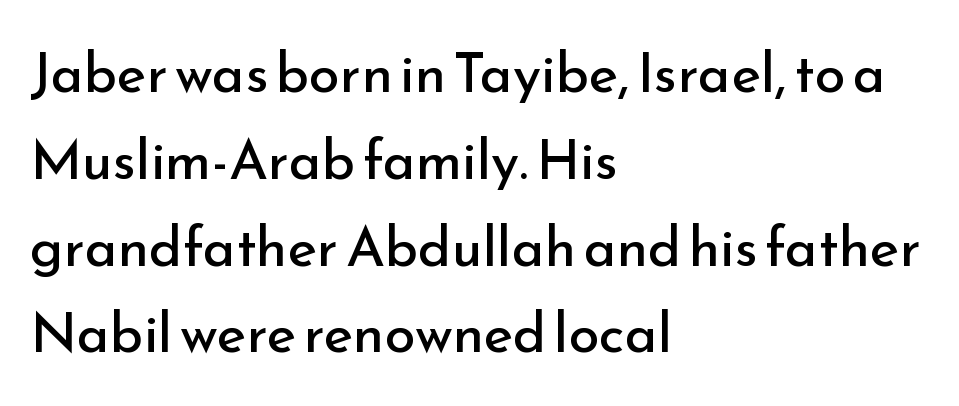
A light-to-regular cut is what we see here. Teacher's note: observe the even left margin — that is flush-left alignment. Classification — sans serif. Here the designer chose a conventional face with non-uniform glyph widths. Quick note: interline space is typical.
